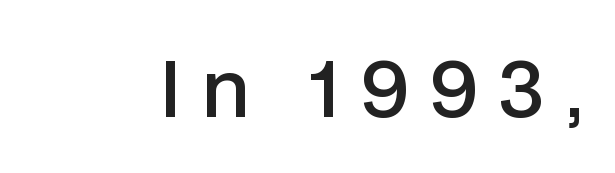
{"serif": "no", "italic": "no", "bold": "semi", "weight": "semibold", "width": "normal", "stroke_contrast": "low", "x_height": "medium", "monospaced": "no", "underline": "no", "letter_spacing": "wide", "letter_spacing_em": 0.26, "glyph_px": 77}
